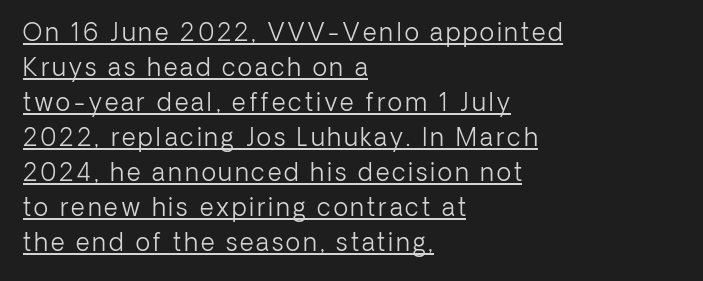
{"italic": "no", "bold": "no", "underline": "yes", "align": "left", "line_spacing": "normal", "line_spacing_ratio": 1.46, "glyph_px": 24}
